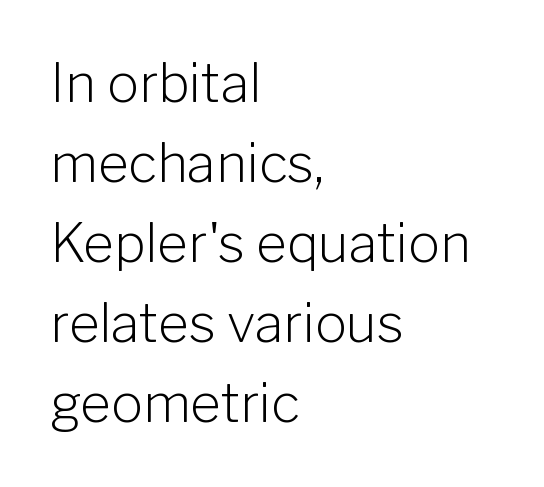
The image shows 53 px light sans-serif type, upright; set left-aligned, normal line spacing (1.51x), normal letter spacing, not underlined; low stroke contrast and a medium x-height.
